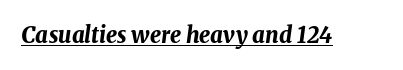
{"italic": "yes", "lean": "right", "slant_degrees": 8, "bold": "yes", "underline": "yes", "letter_spacing": "normal", "letter_spacing_em": 0.0, "glyph_px": 22}
